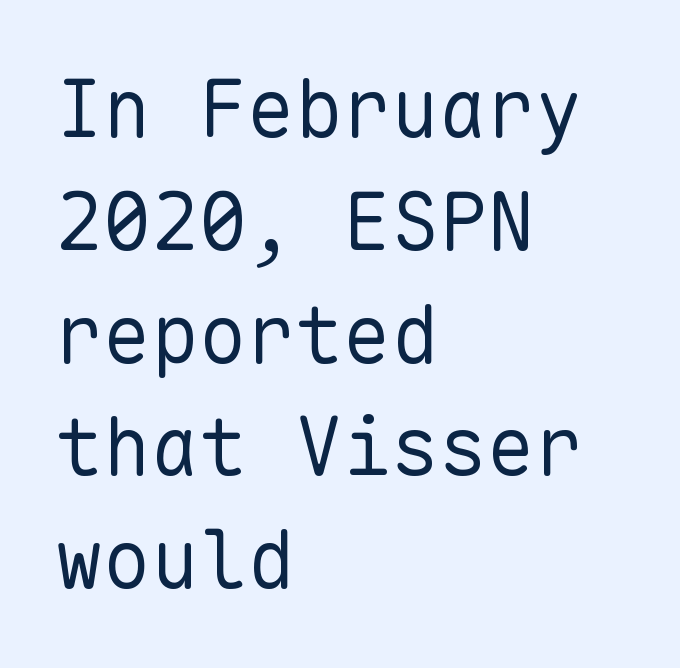
Q: Is the text bold? A: No.
Q: Is the text italic (slanted)? A: No, it is upright.
Q: Is the typeface a serif or a sans-serif typeface? A: Sans-serif.
Q: Is the text underlined? A: No.
Q: How is the paragraph aligned? A: Left-aligned.
Q: Is the spacing between letters normal or unusually wide? A: Normal.
Q: Is the spacing between lines tight, normal or loose? A: Normal.
Q: Width (condensed, normal, or wide)? A: Normal.
Q: Stroke contrast? A: Low.
Q: x-height? A: Medium.
Q: Monospaced? A: Yes.
